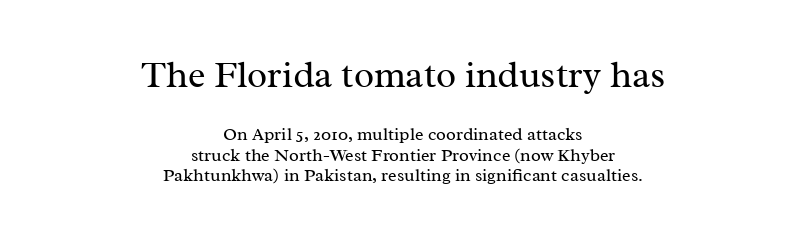
Q: Is the text bold? A: No.
Q: Is the text italic (slanted)? A: No, it is upright.
Q: Is the typeface a serif or a sans-serif typeface? A: Serif.
Q: Is the text underlined? A: No.
Q: How is the paragraph aligned? A: Centered.
Q: Is the spacing between letters normal or unusually wide? A: Normal.
Q: Is the spacing between lines tight, normal or loose? A: Tight.
Q: Which block of text is set in a larger size, the first (top) or the second (bottom)? A: The first (top) one.
Q: Width (condensed, normal, or wide)? A: Normal.
Q: Stroke contrast? A: Medium.
Q: x-height? A: Medium.
Q: Monospaced? A: No.
